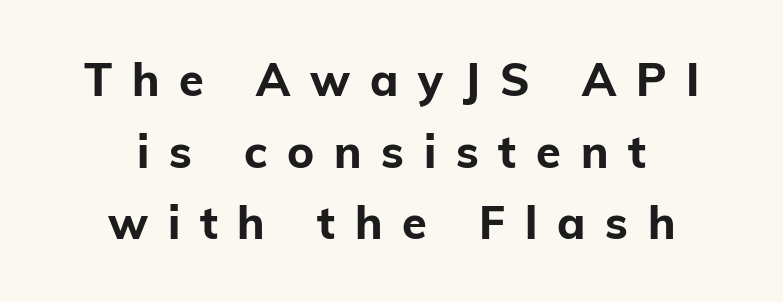
The type is letterspaced generously, with wide tracking. This block has exactly the height ordinary leading produces. Horizontally, the lines are justified to the midpoint only. A typesetter would call this proportional, since set widths differ per character.
